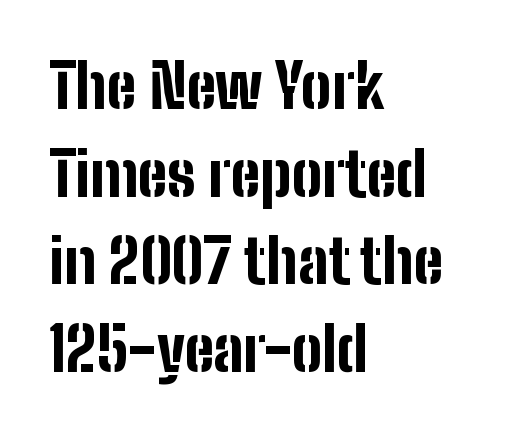
Q: Is the text bold? A: Yes.
Q: Is the text italic (slanted)? A: No, it is upright.
Q: Is the typeface a serif or a sans-serif typeface? A: Sans-serif.
Q: Is the text underlined? A: No.
Q: How is the paragraph aligned? A: Left-aligned.
Q: Is the spacing between letters normal or unusually wide? A: Normal.
Q: Is the spacing between lines tight, normal or loose? A: Normal.
Q: Width (condensed, normal, or wide)? A: Condensed.
Q: Stroke contrast? A: Low.
Q: x-height? A: Medium.
Q: Monospaced? A: No.
